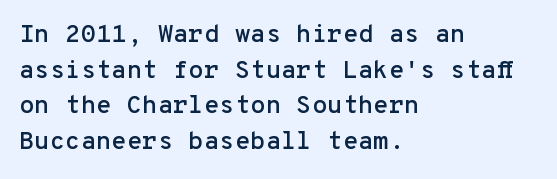
Glyph-to-glyph distance matches everyday printed text. The baseline area is clear. These lines are set flush left with a ragged right edge. Designer's note — italics off, roman on. The rendering uses a moderate line-height, typical for paragraphs.
